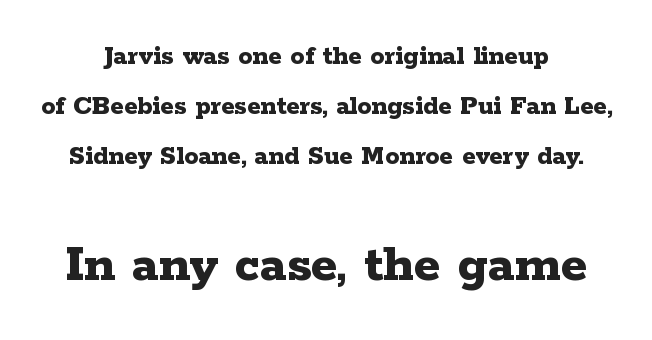
{"serif": "yes", "italic": "no", "bold": "yes", "weight": "bold", "width": "wide", "stroke_contrast": "low", "x_height": "medium", "monospaced": "no", "underline": "no", "line_spacing_ratio": 1.79, "letter_spacing": "normal", "letter_spacing_em": 0.0, "larger_block": "second", "size_ratio": 1.96, "glyph_px": 55}
